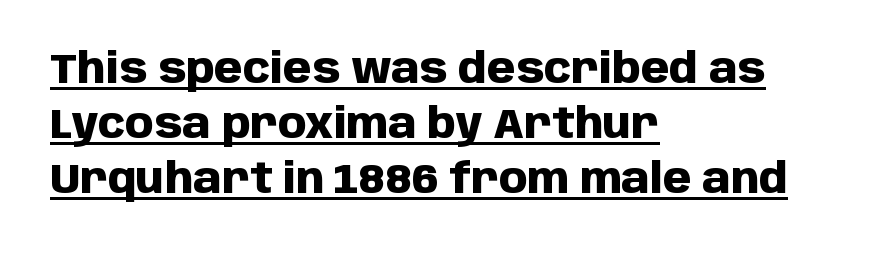
{"serif": "no", "italic": "no", "bold": "yes", "weight": "heavy", "width": "normal", "stroke_contrast": "low", "x_height": "large", "monospaced": "no", "underline": "yes", "align": "left", "line_spacing": "normal", "line_spacing_ratio": 1.34, "letter_spacing": "normal", "letter_spacing_em": 0.0, "glyph_px": 41}
